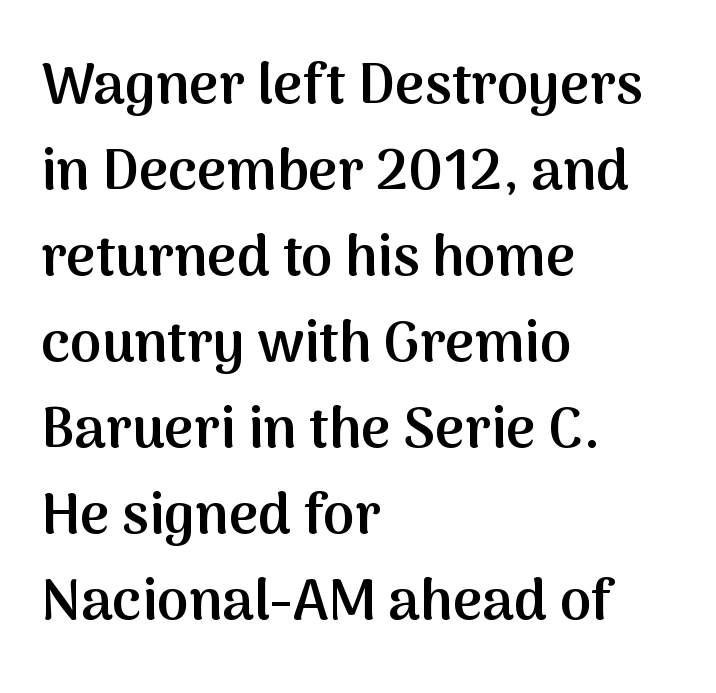
{"serif": "no", "italic": "no", "bold": "semi", "weight": "semibold", "width": "normal", "stroke_contrast": "medium", "x_height": "medium", "monospaced": "no", "underline": "no", "align": "left", "line_spacing": "normal", "line_spacing_ratio": 1.51, "letter_spacing": "normal", "letter_spacing_em": 0.0, "glyph_px": 57}
